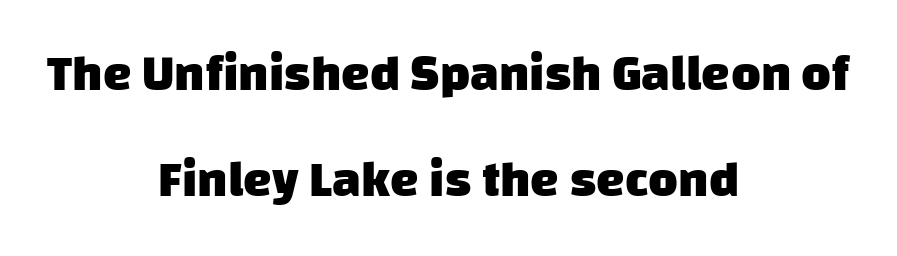
Q: Is the text bold? A: Yes.
Q: Is the typeface a serif or a sans-serif typeface? A: Sans-serif.
Q: Is the text underlined? A: No.
Q: How is the paragraph aligned? A: Centered.
Q: Is the spacing between letters normal or unusually wide? A: Normal.
Q: Is the spacing between lines tight, normal or loose? A: Loose.
Q: Width (condensed, normal, or wide)? A: Normal.
Q: Stroke contrast? A: Low.
Q: x-height? A: Large.
Q: Monospaced? A: No.
